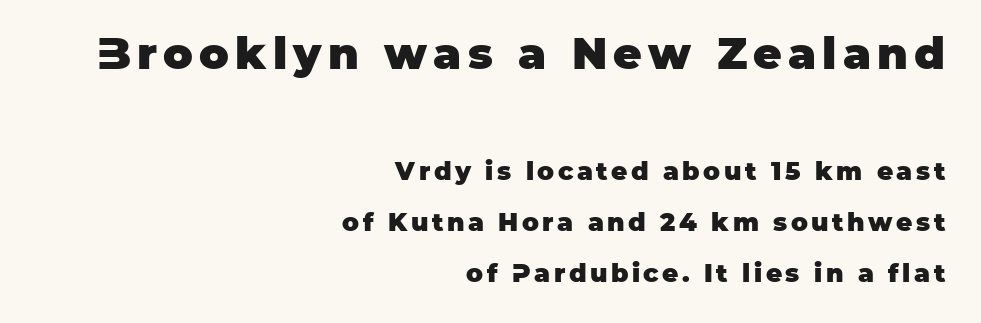
{"serif": "no", "italic": "no", "bold": "yes", "weight": "heavy", "width": "normal", "stroke_contrast": "low", "x_height": "large", "monospaced": "no", "underline": "no", "align": "right", "line_spacing": "loose", "line_spacing_ratio": 2.04, "larger_block": "first", "size_ratio": 1.76, "glyph_px": 44}
